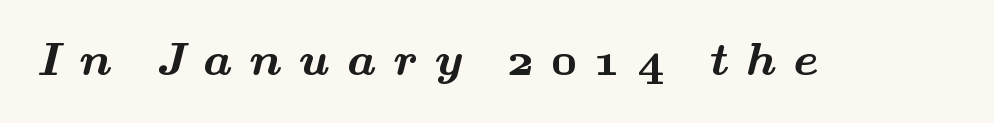
A typesetter would call this proportional, since set widths differ per character. Thick stems and heavy bowls — unmistakably bold. Old-style or modern, the face here clearly has serifs. The horizontal fit of the characters is loose and conspicuously gappy.
